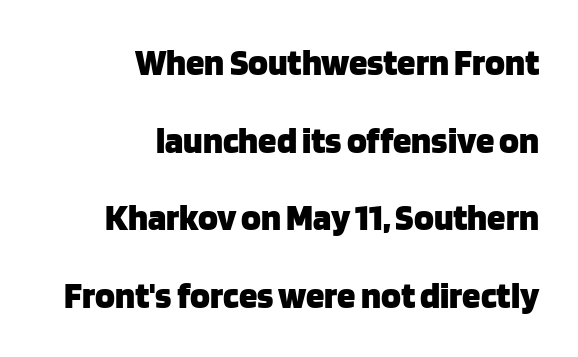
The image shows 37 px heavy sans-serif type, upright; set right-aligned, loose line spacing (2.1x), normal letter spacing, not underlined; low stroke contrast and a large x-height.
